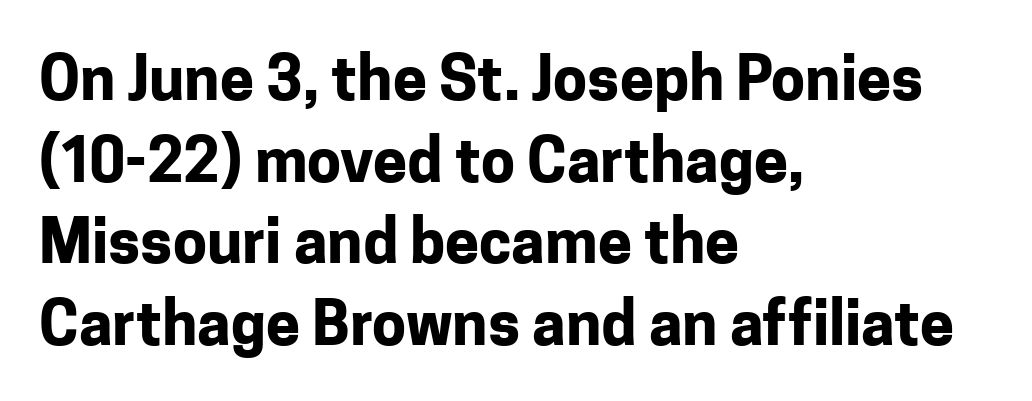
The image shows 61 px bold sans-serif type, upright; set left-aligned, normal line spacing (1.34x), normal letter spacing, not underlined; low stroke contrast and a medium x-height.
